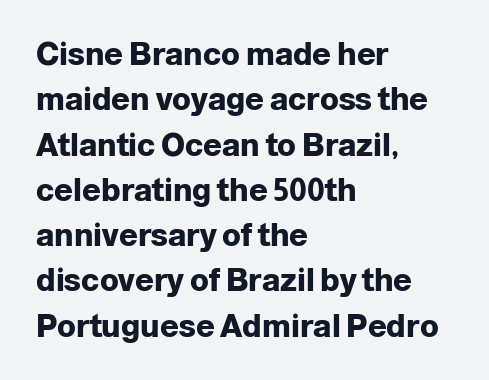
A typesetter would call this proportional, since set widths differ per character. Unlike a traditional serif, this face leaves its strokes unadorned. Look at the tracking — it's just the regular setting, nothing added. Underlining? Definitely not there.
